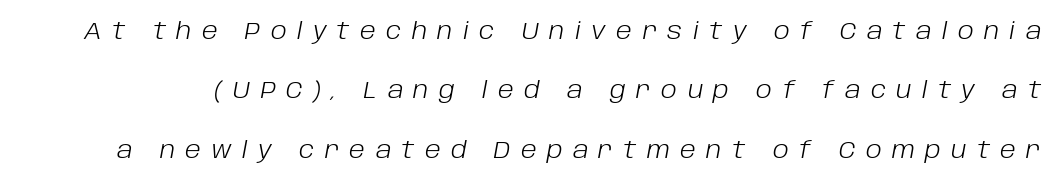
Interline gaps are noticeably wide in this sample. Plain, unruled lines of type. In terms of posture, this sample is oblique. Tracking here is generous; glyphs stand well apart from one another.
